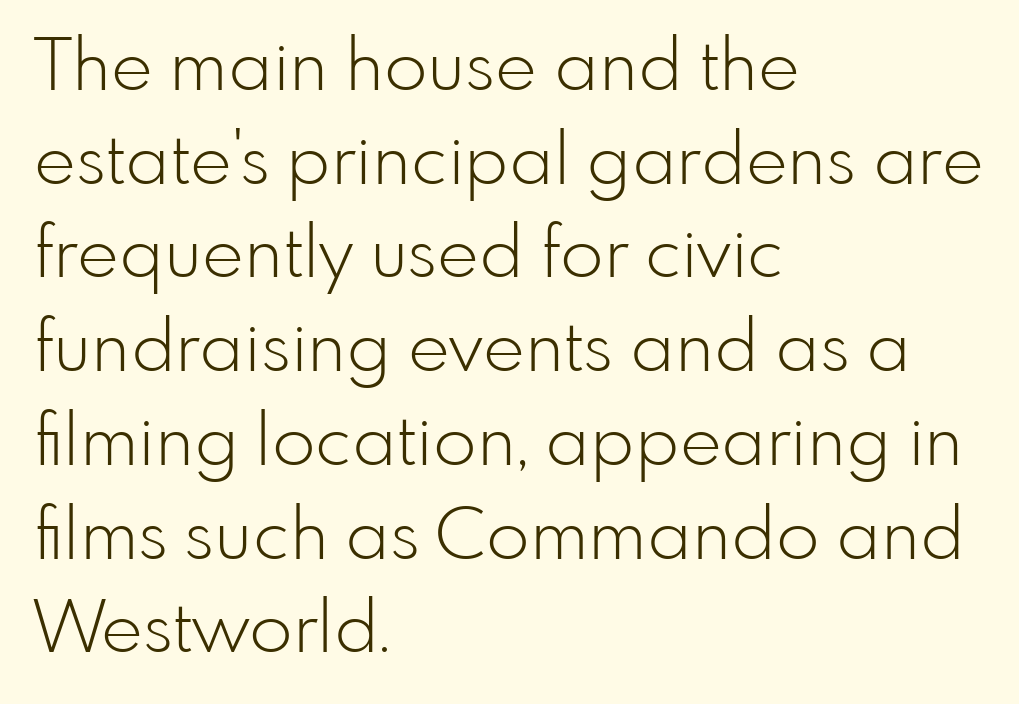
The image shows 71 px light sans-serif type, upright; set left-aligned, normal line spacing (1.32x), normal letter spacing, not underlined; low stroke contrast and a small x-height.
